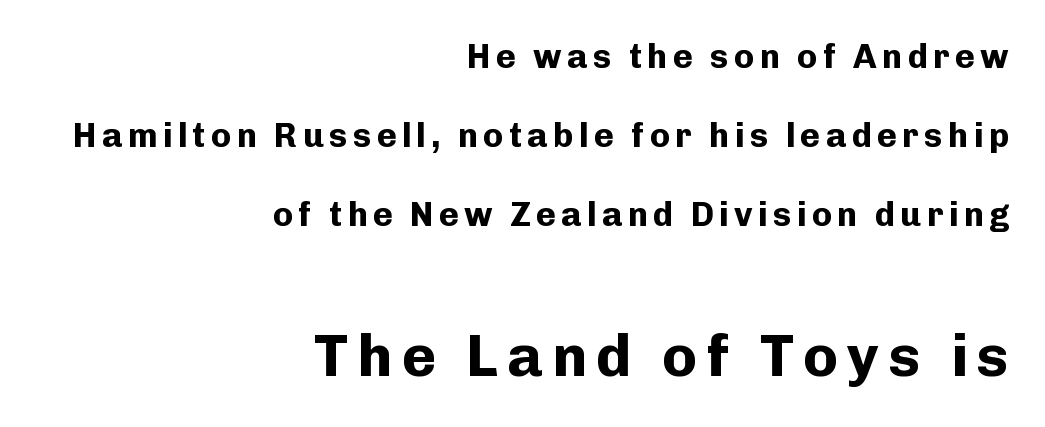
{"serif": "no", "italic": "no", "bold": "yes", "weight": "bold", "width": "normal", "stroke_contrast": "low", "x_height": "medium", "monospaced": "no", "underline": "no", "align": "right", "line_spacing": "loose", "line_spacing_ratio": 2.32, "larger_block": "second", "size_ratio": 1.74, "glyph_px": 59}
